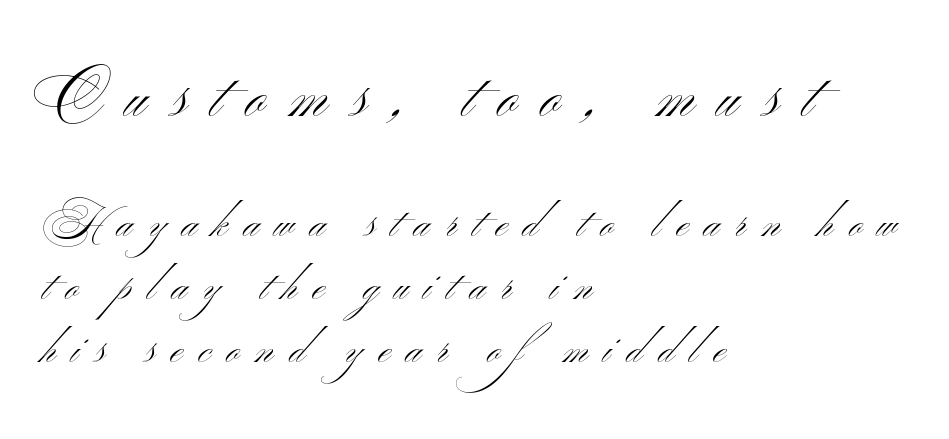
Q: Is the text bold? A: No.
Q: Is the text italic (slanted)? A: Yes.
Q: Is the typeface a serif or a sans-serif typeface? A: Sans-serif.
Q: Is the text underlined? A: No.
Q: How is the paragraph aligned? A: Left-aligned.
Q: Is the spacing between letters normal or unusually wide? A: Unusually wide.
Q: Is the spacing between lines tight, normal or loose? A: Normal.
Q: Which block of text is set in a larger size, the first (top) or the second (bottom)? A: The first (top) one.
Q: Width (condensed, normal, or wide)? A: Wide.
Q: Stroke contrast? A: Medium.
Q: x-height? A: Small.
Q: Monospaced? A: No.
